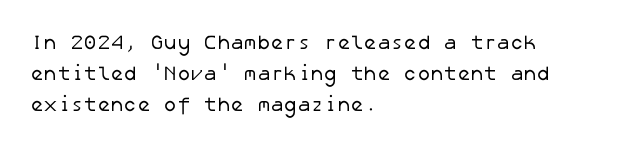
The image shows 20 px text type; set left-aligned, normal line spacing (1.56x), normal letter spacing, not underlined.
